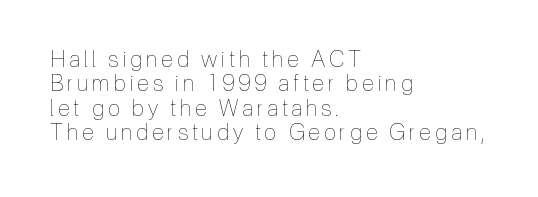
The image shows 22 px text type, upright; set left-aligned, tight line spacing (1.11x), not underlined.
